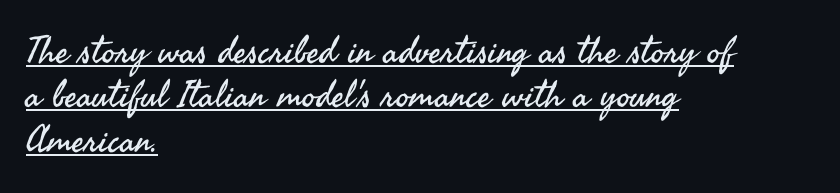
All the whitespace from short lines collects on the right. These glyphs show unthickened strokes, regular width or finer. In designer terms, the underline attribute is active on this setting. No extra tracking has been applied to these lines. Grotesque or geometric, the face here clearly has no serifs.
